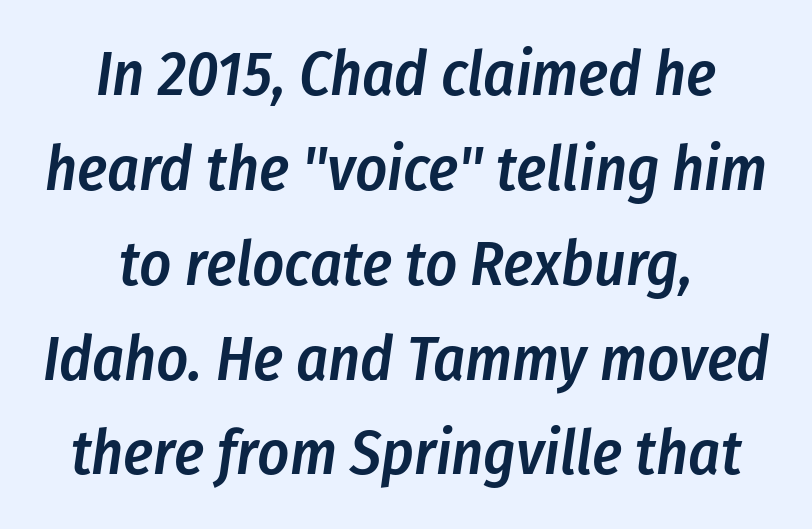
Q: Is the text bold? A: Semi-bold.
Q: Is the text italic (slanted)? A: Yes, it leans right by about 8 degrees.
Q: Is the text underlined? A: No.
Q: How is the paragraph aligned? A: Centered.
Q: Is the spacing between letters normal or unusually wide? A: Normal.
Q: Is the spacing between lines tight, normal or loose? A: Normal.
Q: Width (condensed, normal, or wide)? A: Condensed.
Q: Stroke contrast? A: Low.
Q: x-height? A: Medium.
Q: Monospaced? A: No.
